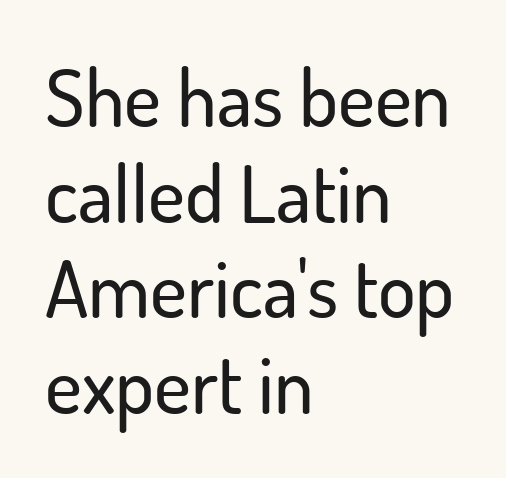
{"serif": "no", "italic": "no", "width": "normal", "stroke_contrast": "low", "x_height": "small", "monospaced": "no", "underline": "no", "align": "left", "line_spacing_ratio": 1.21, "letter_spacing": "normal", "letter_spacing_em": 0.0, "glyph_px": 79}
